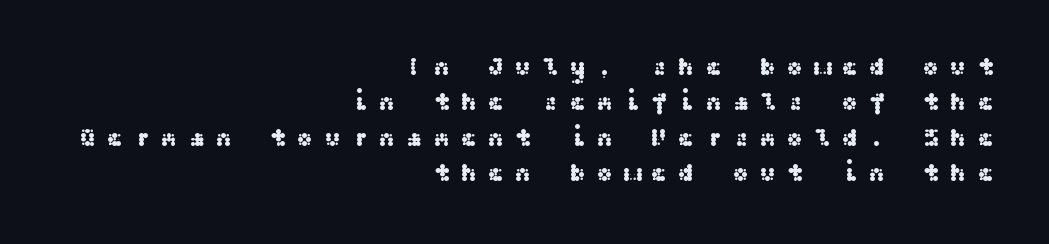
Every row of glyphs terminates at an identical x-position on the right. Does extra space separate the letters? Yes, quite a lot of it. A normal amount of white space separates one row of letters from the next. Each row of text sits above clean, open space.
